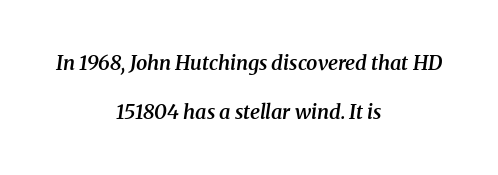
The image shows 20 px text type, italic (leaning right); set centered, loose line spacing (2.43x), normal letter spacing, not underlined.
